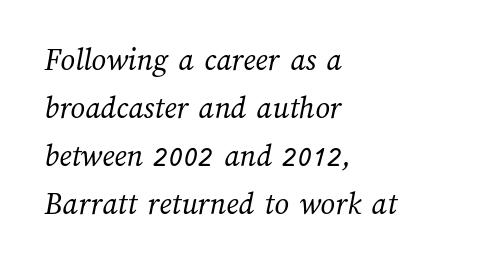
The image shows 32 px regular-weight type; set left-aligned, normal line spacing (1.5x), normal letter spacing, not underlined; medium stroke contrast and a medium x-height.
